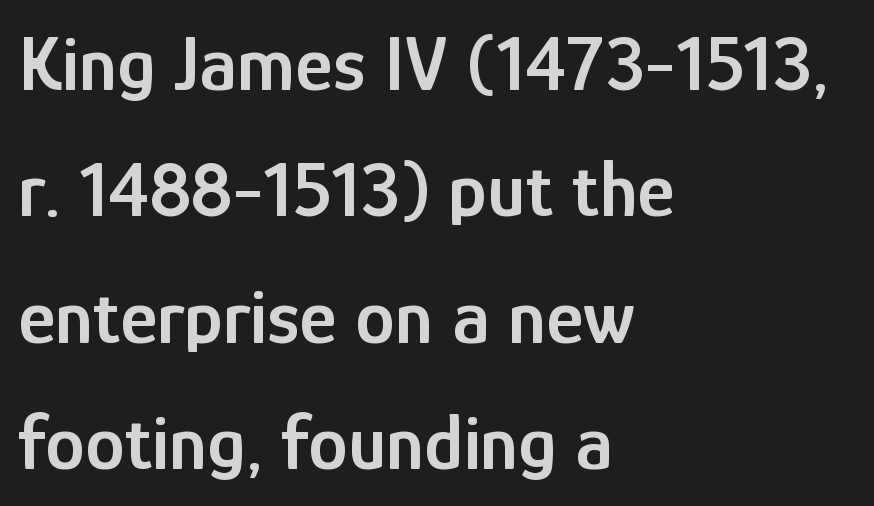
Each word holds together tightly as a unit, with standard inter-letter gaps. The rendering uses natural spacing where letterforms have individual widths. Anything drawn beneath the words? Only blank space. A classic flush-left, rag-right setting is used for this passage. Tall strokes in this sample are plumb rather than angled. The sample has been set in demibold, a notch under bold.
